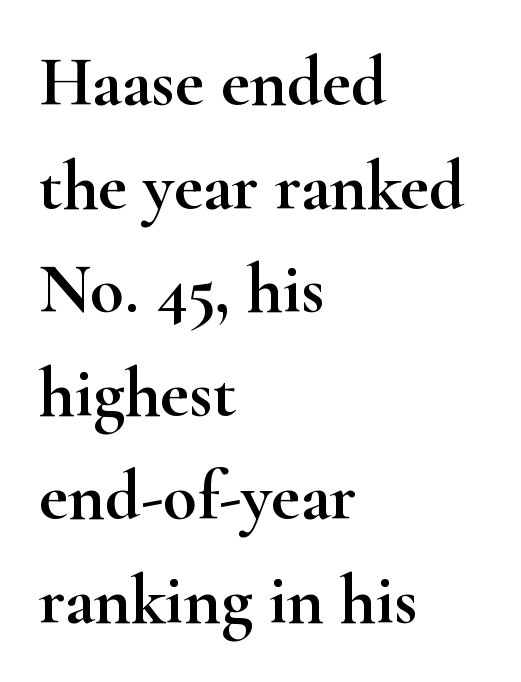
{"serif": "yes", "italic": "no", "width": "wide", "stroke_contrast": "high", "x_height": "small", "monospaced": "no", "underline": "no", "align": "left", "line_spacing": "normal", "line_spacing_ratio": 1.48, "letter_spacing": "normal", "letter_spacing_em": 0.0, "glyph_px": 70}
